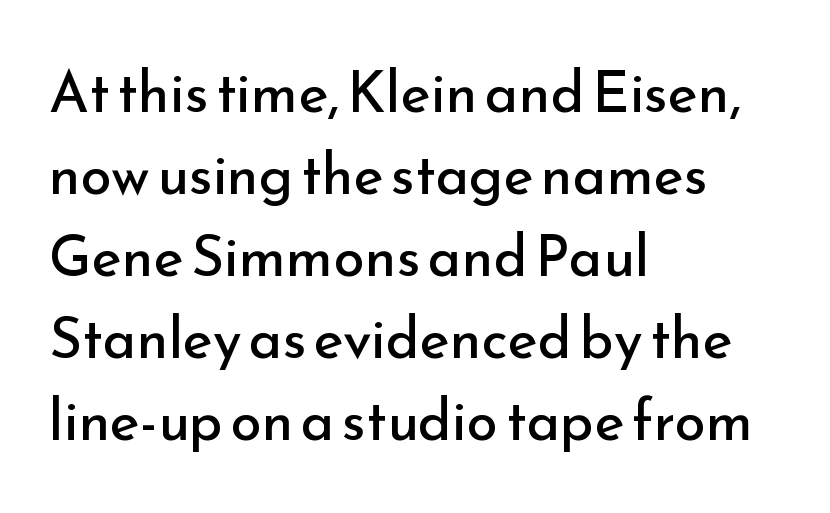
{"serif": "no", "italic": "no", "bold": "no", "weight": "regular", "width": "normal", "stroke_contrast": "low", "x_height": "small", "monospaced": "no", "underline": "no", "align": "left", "line_spacing": "normal", "line_spacing_ratio": 1.44, "letter_spacing": "normal", "letter_spacing_em": 0.0, "glyph_px": 57}
